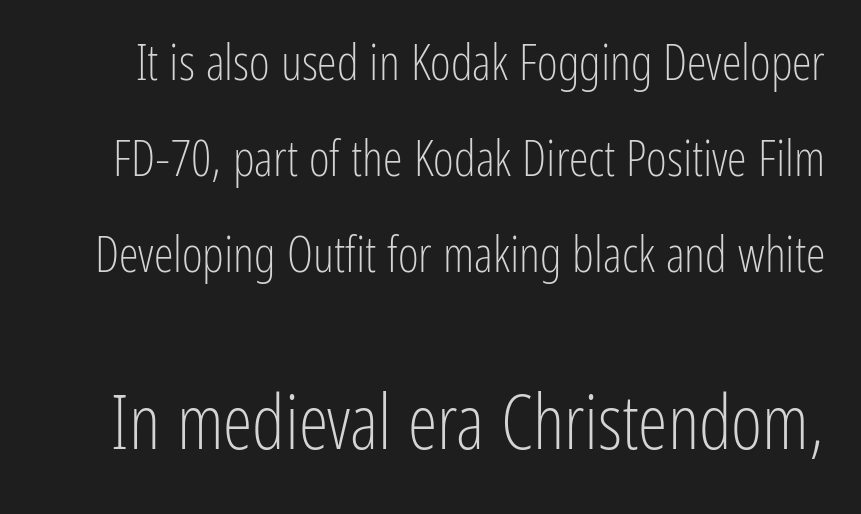
These lines stand farther apart than default settings would place them. A sans-serif font was chosen for this passage. Character size in the trailing block exceeds that of the leading block. You can tell it's not italic because the verticals are truly vertical. The letters sit at their default tracking, neither squeezed nor spread.
